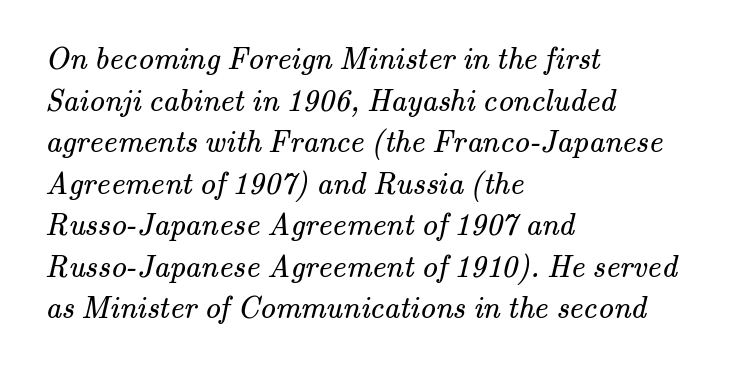
{"serif": "yes", "bold": "no", "weight": "regular", "width": "normal", "stroke_contrast": "medium", "x_height": "small", "monospaced": "no", "underline": "no", "align": "left", "line_spacing": "normal", "line_spacing_ratio": 1.34, "letter_spacing": "normal", "letter_spacing_em": 0.0, "glyph_px": 31}
